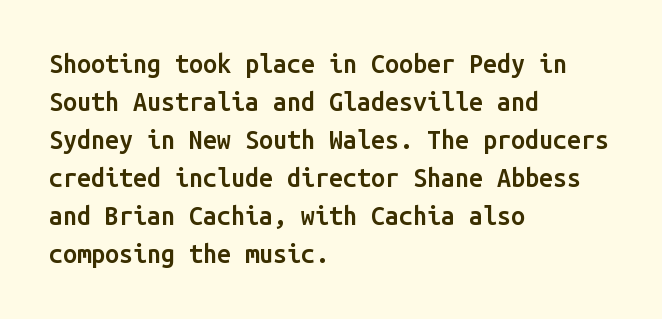
A roman cut, with each character standing at attention. The type is set solid horizontally, with unmodified tracking. These lines stack with their left ends in a neat column. Each glyph is drawn with semibold strokes, heavier than normal yet not fully bold.
